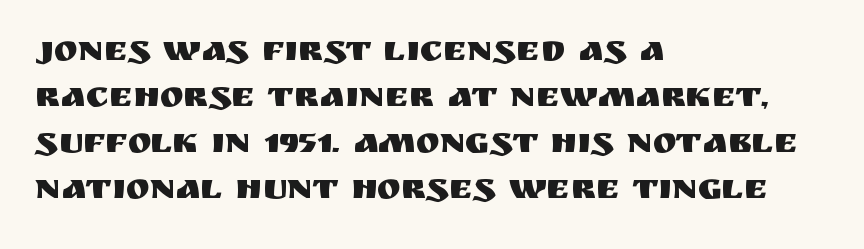
Q: Is the text italic (slanted)? A: No, it is upright.
Q: Is the typeface a serif or a sans-serif typeface? A: Sans-serif.
Q: Is the text underlined? A: No.
Q: How is the paragraph aligned? A: Left-aligned.
Q: Is the spacing between letters normal or unusually wide? A: Normal.
Q: Is the spacing between lines tight, normal or loose? A: Normal.
Q: Width (condensed, normal, or wide)? A: Normal.
Q: Stroke contrast? A: Medium.
Q: x-height? A: Large.
Q: Monospaced? A: No.
